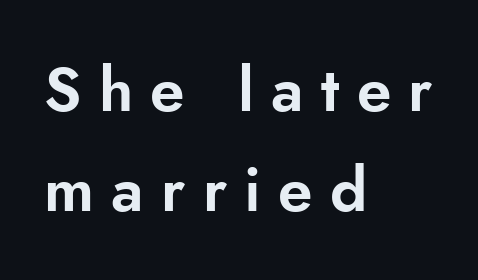
The image shows 62 px sans-serif type, upright; set left-aligned, normal line spacing (1.62x), unusually wide letter spacing (+0.28 em), not underlined; low stroke contrast and a small x-height.
